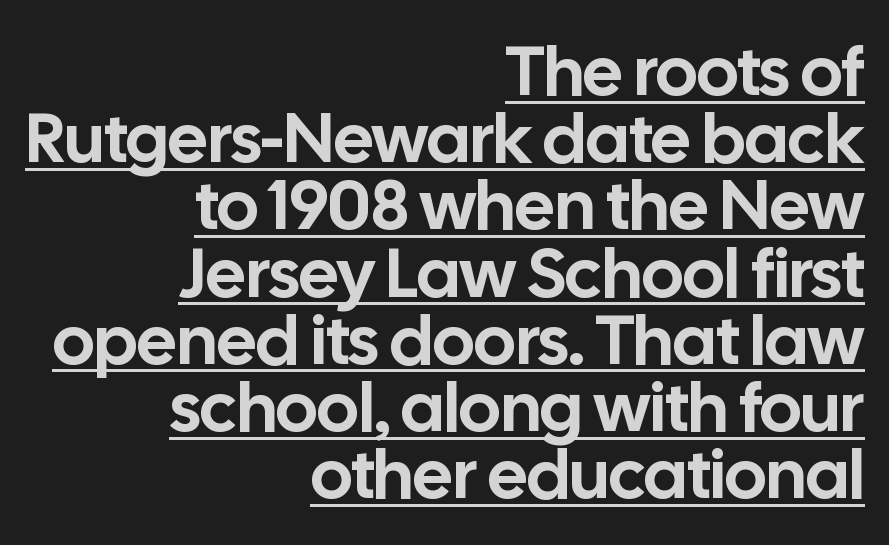
The image shows 70 px sans-serif type, upright; set right-aligned, tight line spacing (0.96x), normal letter spacing, underlined; low stroke contrast and a medium x-height.
